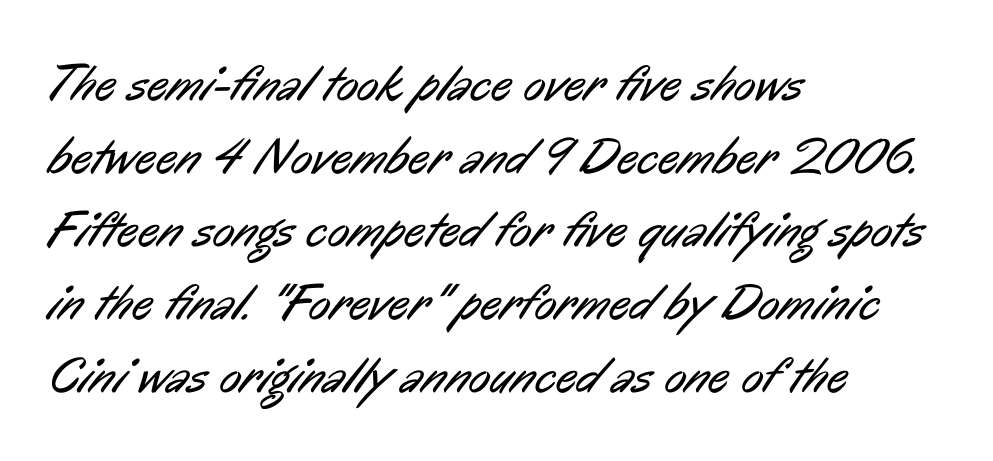
Is the stroke heavy? The answer is a plain regular-or-lighter. Vertical spacing — default. Only glyphs here, with clear space below each row. You could call the tracking neutral — neither tight nor loose. Think of a printed novel: that variable character pitch is what you see here.
